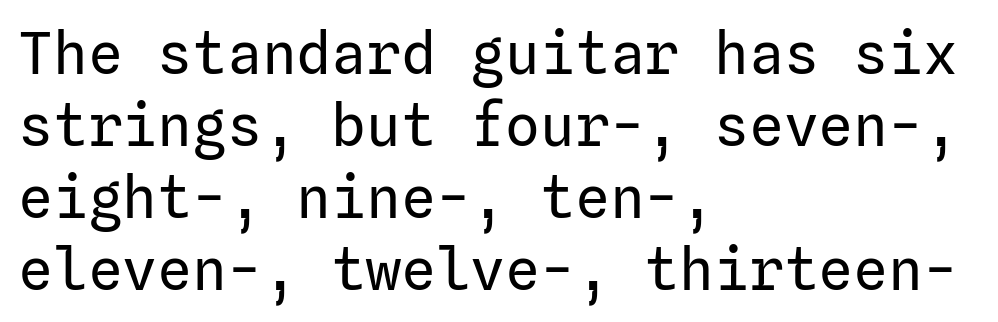
Q: Is the text bold? A: No.
Q: Is the text italic (slanted)? A: No, it is upright.
Q: Is the typeface a serif or a sans-serif typeface? A: Sans-serif.
Q: Is the text underlined? A: No.
Q: How is the paragraph aligned? A: Left-aligned.
Q: Is the spacing between letters normal or unusually wide? A: Normal.
Q: Width (condensed, normal, or wide)? A: Normal.
Q: Stroke contrast? A: Low.
Q: x-height? A: Medium.
